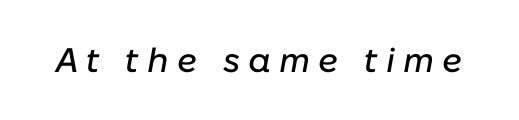
The image shows 34 px text type, italic (leaning right); set unusually wide letter spacing (+0.24 em), not underlined; low stroke contrast and a medium x-height.
